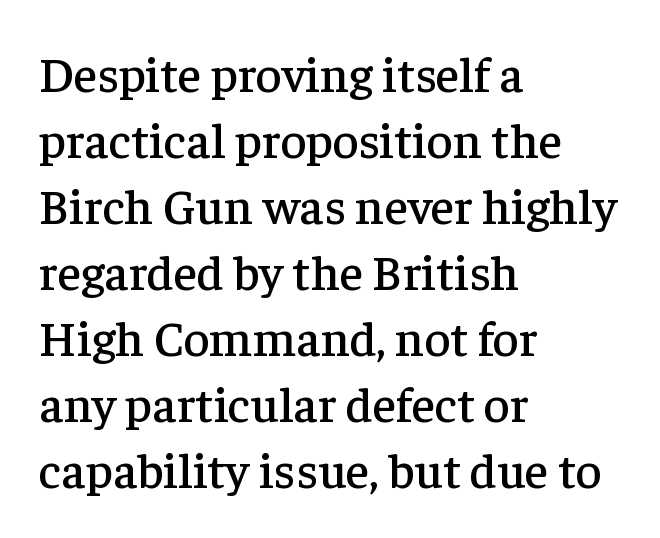
The image shows 50 px serif type, upright; set left-aligned, normal line spacing (1.32x), normal letter spacing, not underlined; low stroke contrast and a medium x-height.
